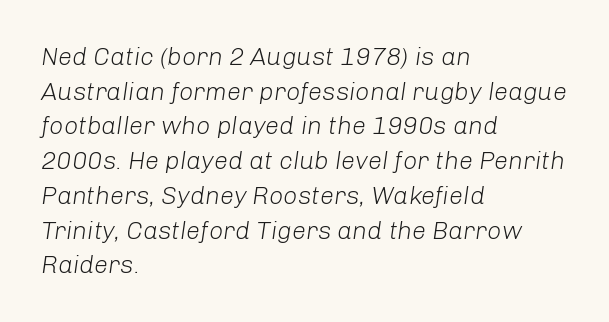
{"italic": "yes", "lean": "right", "slant_degrees": 8, "bold": "no", "underline": "no", "align": "left", "line_spacing": "normal", "line_spacing_ratio": 1.39, "letter_spacing": "normal", "letter_spacing_em": 0.0, "glyph_px": 25}
